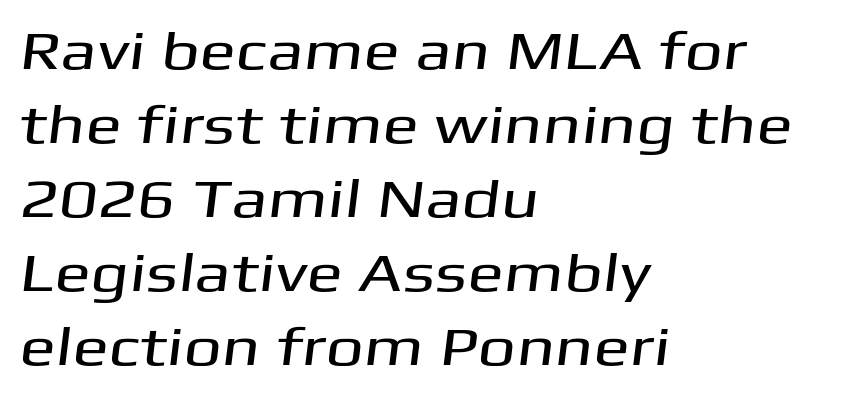
Q: Is the typeface a serif or a sans-serif typeface? A: Sans-serif.
Q: Is the text underlined? A: No.
Q: How is the paragraph aligned? A: Left-aligned.
Q: Is the spacing between letters normal or unusually wide? A: Normal.
Q: Is the spacing between lines tight, normal or loose? A: Normal.
Q: Width (condensed, normal, or wide)? A: Wide.
Q: Stroke contrast? A: Medium.
Q: x-height? A: Medium.
Q: Monospaced? A: No.
